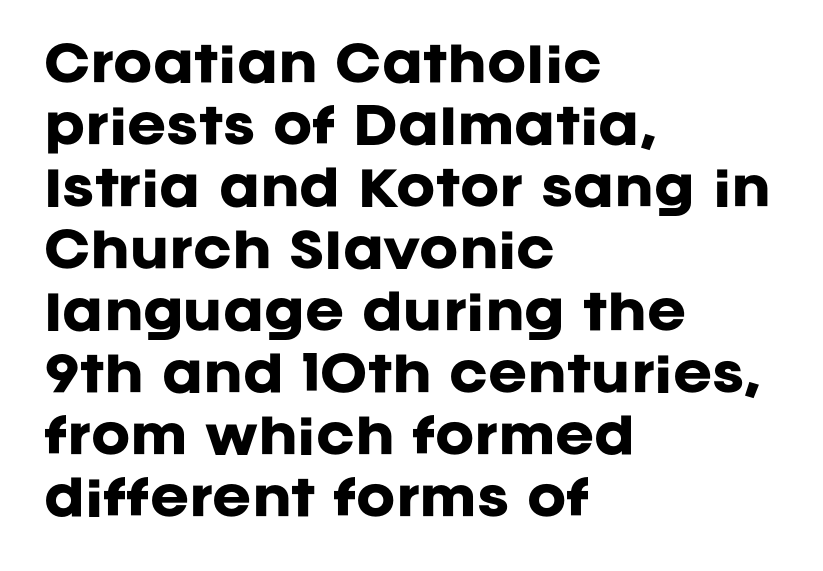
{"serif": "no", "italic": "no", "bold": "yes", "weight": "heavy", "width": "normal", "stroke_contrast": "low", "x_height": "large", "monospaced": "no", "underline": "no", "align": "left", "line_spacing": "normal", "line_spacing_ratio": 1.32, "letter_spacing": "normal", "letter_spacing_em": 0.0, "glyph_px": 47}
